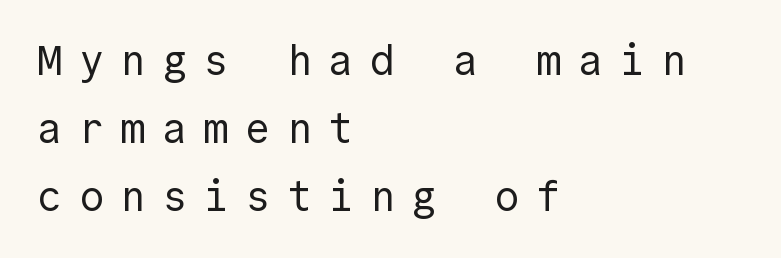
The weight would be labelled regular, book, light, or lighter still. In terms of posture, this sample is upright. Horizontal alignment here is leftward, the default for most running prose. The font family rendered here belongs to the sans-serif group. Does the leading feel generous? No, just average. Compared with typical body copy, the letter spacing here is much looser.
